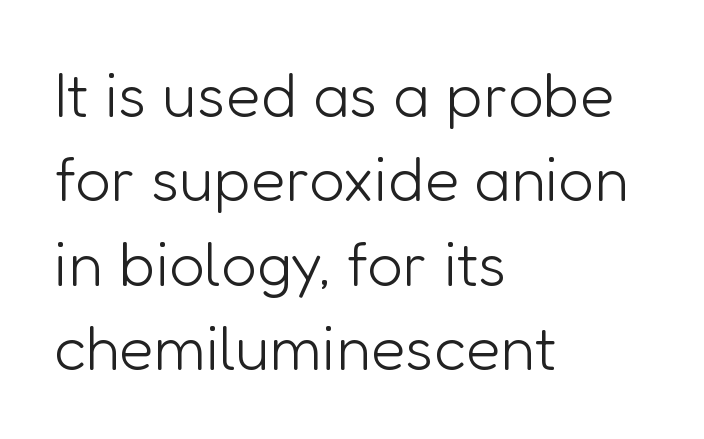
Q: Is the text bold? A: No.
Q: Is the text italic (slanted)? A: No, it is upright.
Q: Is the typeface a serif or a sans-serif typeface? A: Sans-serif.
Q: Is the text underlined? A: No.
Q: How is the paragraph aligned? A: Left-aligned.
Q: Is the spacing between letters normal or unusually wide? A: Normal.
Q: Is the spacing between lines tight, normal or loose? A: Normal.
Q: Width (condensed, normal, or wide)? A: Normal.
Q: Stroke contrast? A: Low.
Q: x-height? A: Medium.
Q: Monospaced? A: No.
